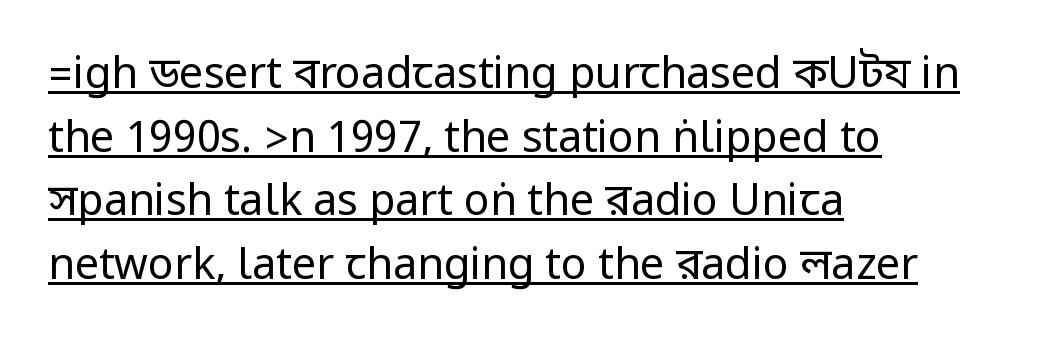
The typography opts for an upright posture over an oblique one. You can see a thin bar hugging the bottom of the glyphs. Visually the block forms a straight wall on the left and a jagged coastline on the right. Heaviness? Minimal to ordinary, like unemphasized prose. The face used here is a sans, in the tradition of grotesques and geometrics. Reading down the column, the eye jumps a familiar distance to each next line.
